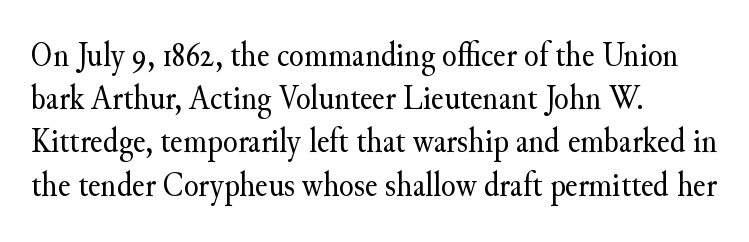
Does extra space separate the letters? No, they use regular spacing. Is there much room between lines? A standard amount, neither cramped nor airy. Typographically, this falls in the serif category. Posture: upright roman.
